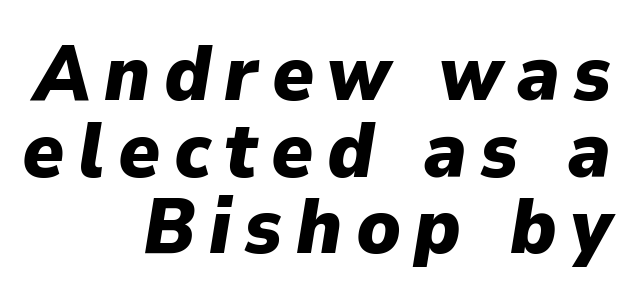
The zone under the glyphs is completely vacant. The block of text is dense from top to bottom, with scant space between rows. Character widths vary here, with narrow letters taking less room than wide ones. All the whitespace from short lines collects on the left. These lines were composed using italics.
